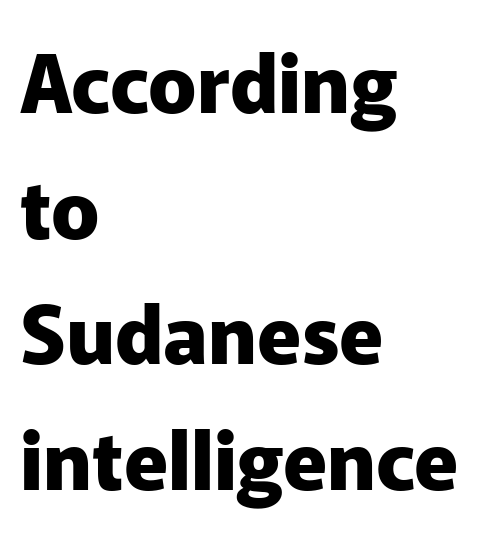
Q: Is the text bold? A: Yes.
Q: Is the text italic (slanted)? A: No, it is upright.
Q: Is the typeface a serif or a sans-serif typeface? A: Sans-serif.
Q: Is the text underlined? A: No.
Q: How is the paragraph aligned? A: Left-aligned.
Q: Is the spacing between letters normal or unusually wide? A: Normal.
Q: Is the spacing between lines tight, normal or loose? A: Normal.
Q: Width (condensed, normal, or wide)? A: Normal.
Q: Stroke contrast? A: Low.
Q: x-height? A: Medium.
Q: Monospaced? A: No.
